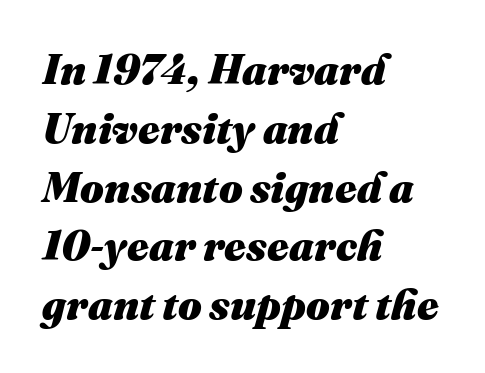
The vertical gap from one line to the next is medium. This sample has the flowing, uneven cadence of proportional lettering. Underline: absent. Nothing unusual about the tracking: characters are spaced as the font intends. The typesetting leans heavy: a genuine bold. The lines in this sample share a left origin and differ only in where they stop.
